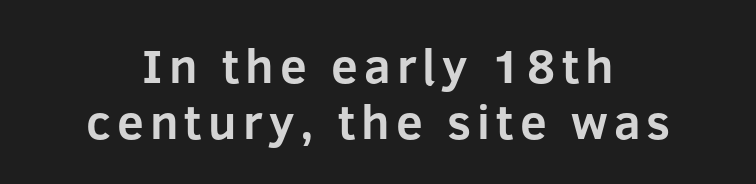
I'd call this a sans setting — the letters go barefoot. Every letter is thick-stroked: bold, no question. The lines in this sample share a center point and differ in where they start and stop. You could not count columns in this text — the font is proportionally spaced.
